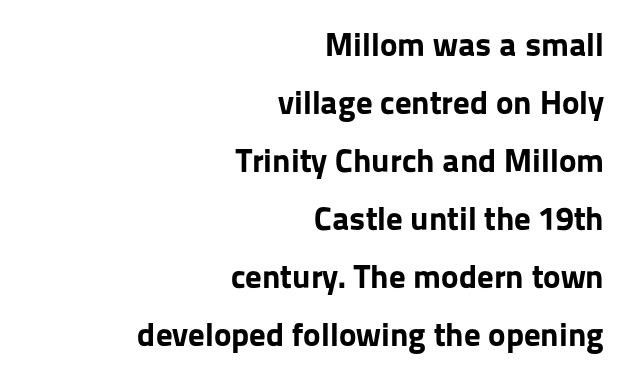
{"serif": "no", "italic": "no", "bold": "yes", "weight": "bold", "width": "normal", "stroke_contrast": "low", "x_height": "medium", "monospaced": "no", "underline": "no", "align": "right", "line_spacing_ratio": 1.76, "letter_spacing": "normal", "letter_spacing_em": 0.0, "glyph_px": 33}
